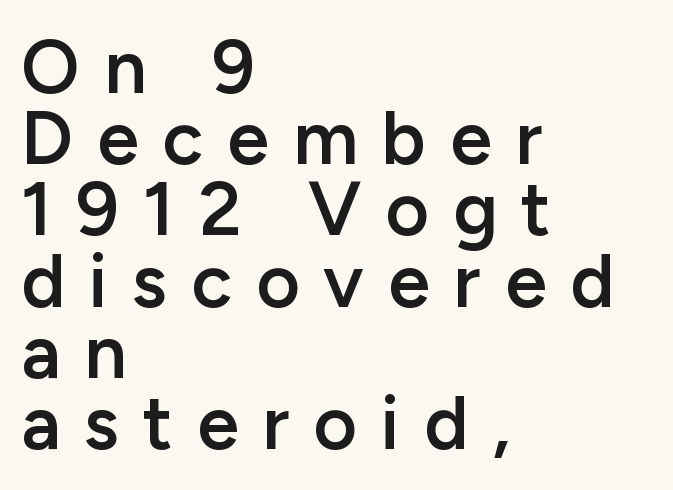
{"serif": "no", "italic": "no", "bold": "semi", "weight": "semibold", "width": "normal", "stroke_contrast": "low", "x_height": "medium", "monospaced": "no", "underline": "no", "align": "left", "line_spacing": "tight", "line_spacing_ratio": 0.95, "letter_spacing": "wide", "letter_spacing_em": 0.32, "glyph_px": 75}
